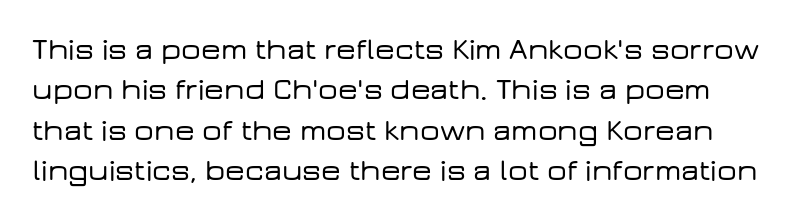
The foot of each line stays bare and open. This is roman type, the default non-slanted kind. What's the leading like? Ordinary, nothing unusual. A typesetter would call this proportional, since set widths differ per character.
